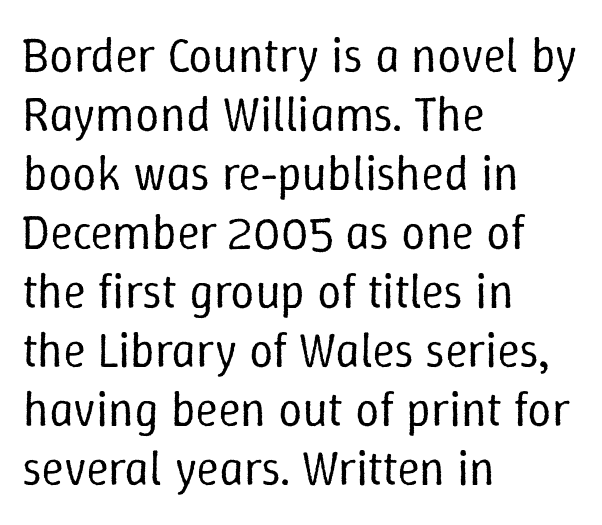
Q: Is the text bold? A: No.
Q: Is the text italic (slanted)? A: No, it is upright.
Q: Is the text underlined? A: No.
Q: How is the paragraph aligned? A: Left-aligned.
Q: Is the spacing between letters normal or unusually wide? A: Normal.
Q: Width (condensed, normal, or wide)? A: Normal.
Q: Stroke contrast? A: Low.
Q: x-height? A: Medium.
Q: Monospaced? A: No.
